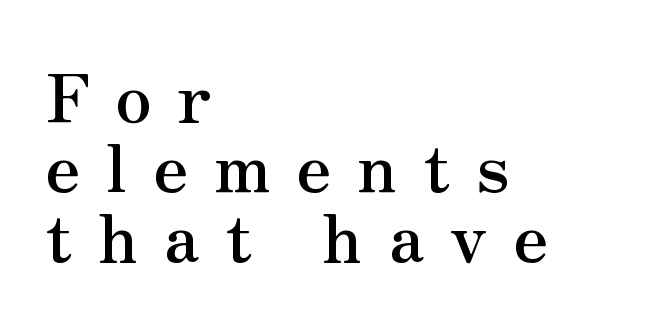
Q: Is the text bold? A: Yes.
Q: Is the text italic (slanted)? A: No, it is upright.
Q: Is the typeface a serif or a sans-serif typeface? A: Serif.
Q: Is the text underlined? A: No.
Q: How is the paragraph aligned? A: Left-aligned.
Q: Is the spacing between letters normal or unusually wide? A: Unusually wide.
Q: Is the spacing between lines tight, normal or loose? A: Tight.
Q: Width (condensed, normal, or wide)? A: Normal.
Q: Stroke contrast? A: Medium.
Q: x-height? A: Small.
Q: Monospaced? A: No.
